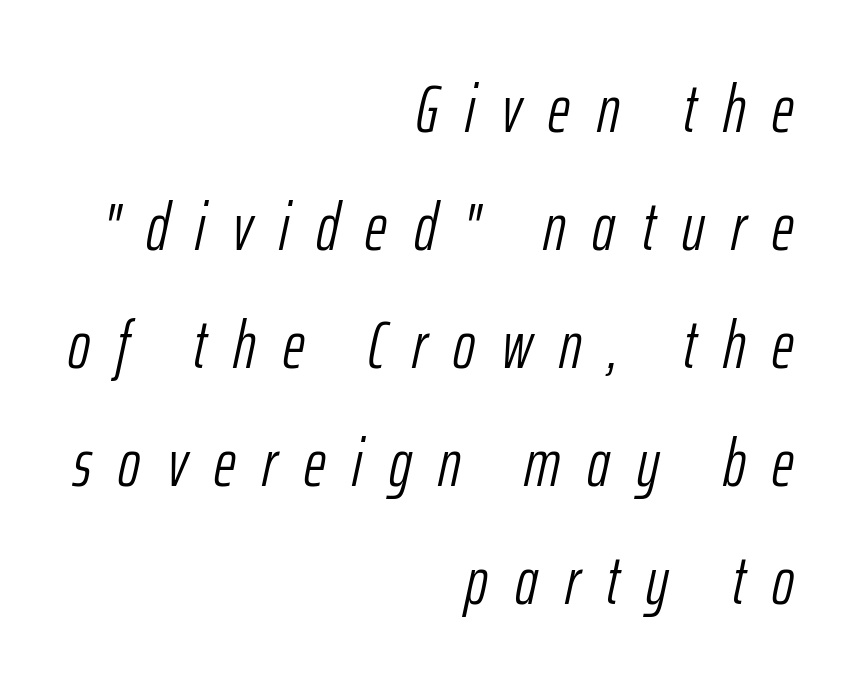
{"italic": "yes", "lean": "right", "slant_degrees": 12, "bold": "no", "weight": "light", "width": "condensed", "stroke_contrast": "low", "x_height": "medium", "monospaced": "no", "underline": "no", "align": "right", "line_spacing_ratio": 1.76, "letter_spacing": "wide", "letter_spacing_em": 0.4, "glyph_px": 67}
